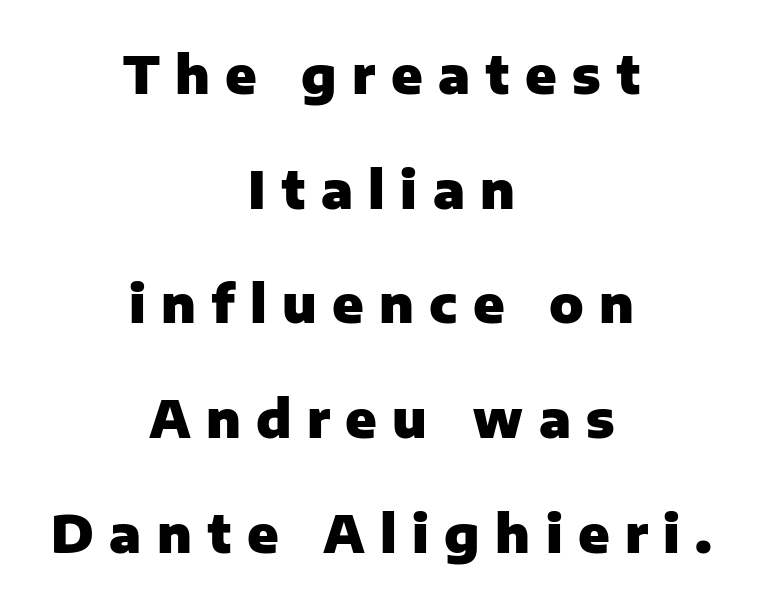
The image shows 51 px heavy sans-serif type, upright; set centered, loose line spacing (2.25x), unusually wide letter spacing (+0.3 em), not underlined; low stroke contrast and a medium x-height.
